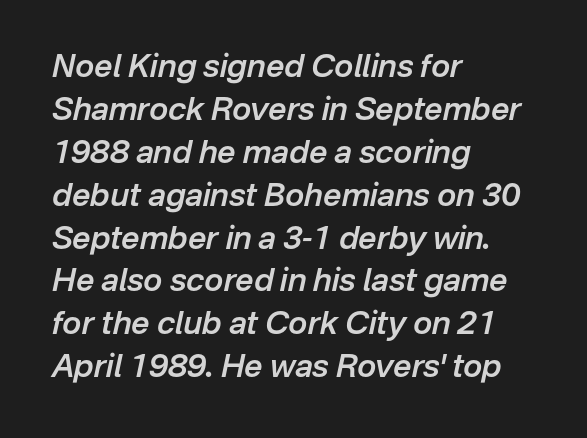
{"italic": "yes", "lean": "right", "slant_degrees": 12, "bold": "semi", "weight": "semibold", "width": "normal", "stroke_contrast": "low", "x_height": "medium", "monospaced": "no", "underline": "no", "align": "left", "line_spacing": "normal", "line_spacing_ratio": 1.34, "letter_spacing": "normal", "letter_spacing_em": 0.0, "glyph_px": 32}
